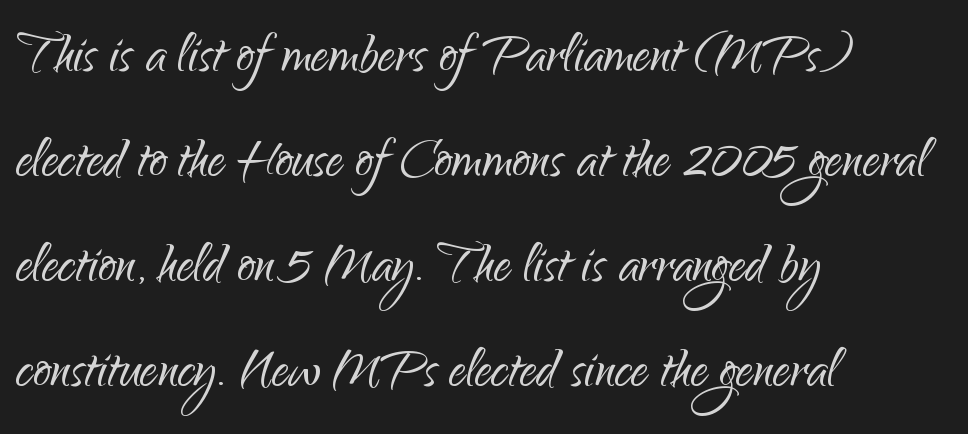
Q: Is the text bold? A: No.
Q: Is the text italic (slanted)? A: Yes.
Q: Is the typeface a serif or a sans-serif typeface? A: Sans-serif.
Q: Is the text underlined? A: No.
Q: How is the paragraph aligned? A: Left-aligned.
Q: Is the spacing between letters normal or unusually wide? A: Normal.
Q: Is the spacing between lines tight, normal or loose? A: Normal.
Q: Width (condensed, normal, or wide)? A: Normal.
Q: Stroke contrast? A: Low.
Q: x-height? A: Small.
Q: Monospaced? A: No.
